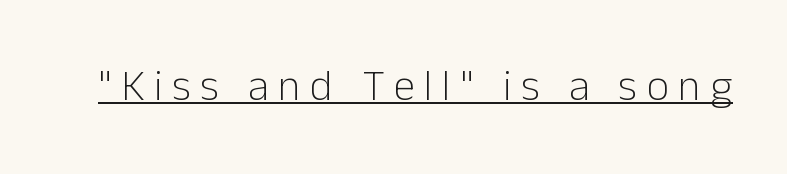
Q: Is the text bold? A: No.
Q: Is the text italic (slanted)? A: No, it is upright.
Q: Is the typeface a serif or a sans-serif typeface? A: Sans-serif.
Q: Is the text underlined? A: Yes.
Q: Is the spacing between letters normal or unusually wide? A: Unusually wide.
Q: Width (condensed, normal, or wide)? A: Normal.
Q: Stroke contrast? A: Low.
Q: x-height? A: Medium.
Q: Monospaced? A: No.
